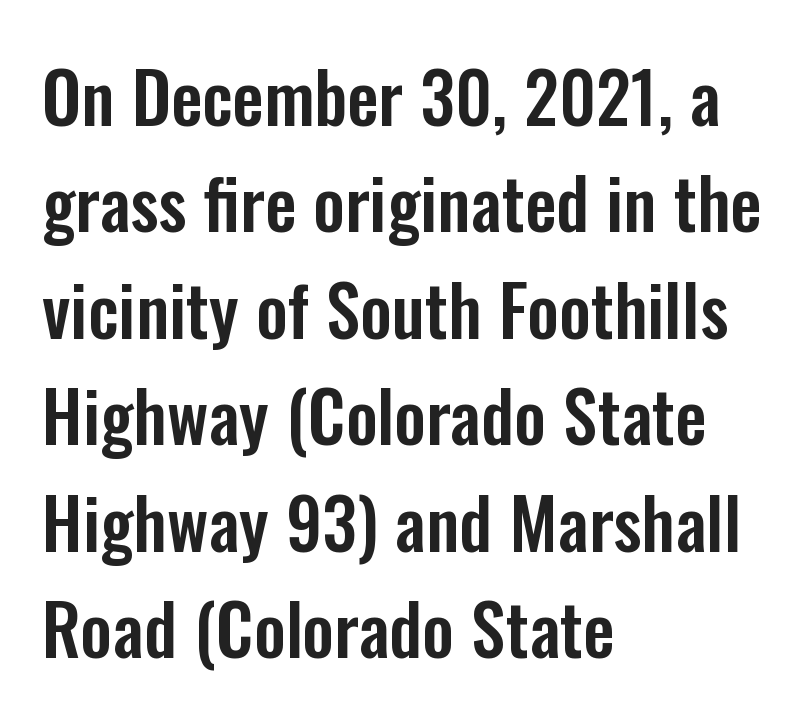
Standard letterfit; no display-style spreading of the glyphs. The face used here is proportionally spaced, like ordinary book or web type. Type style note: lacks serifs. Alignment: flush left.
